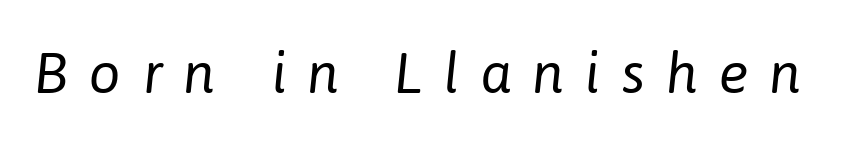
Note the varied advance widths — an 'i' is clearly narrower than an 'm'. The face used here is rendered with a markedly widened letterfit. The area under the type is left untouched. Style check: oblique. Stroke thickness stays within the range of a standard reading face or lighter.
